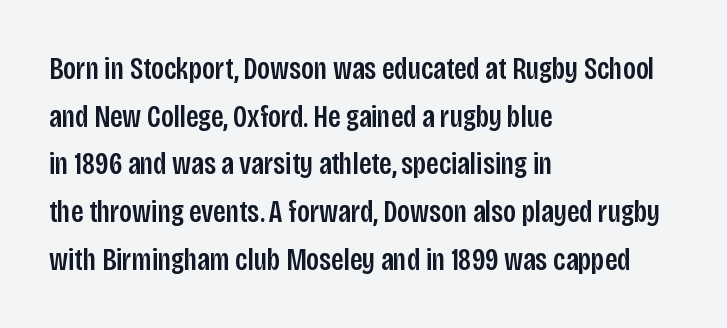
The image shows 32 px condensed sans-serif type, upright; set left-aligned, normal line spacing (1.49x), normal letter spacing, not underlined; low stroke contrast and a large x-height.
